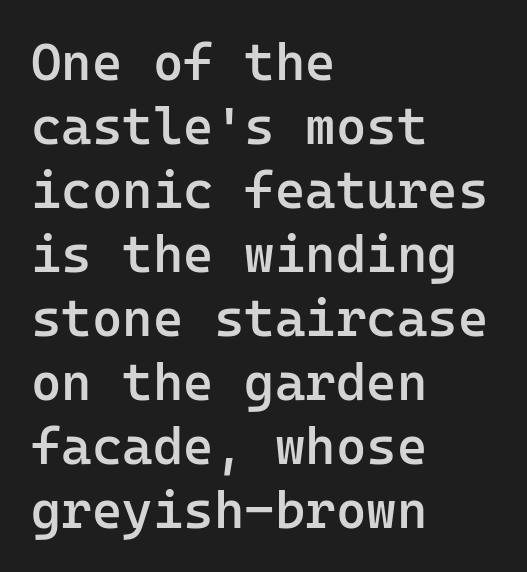
The image shows 52 px semibold sans-serif type, upright, monospaced; set left-aligned, line spacing 1.23x, normal letter spacing, not underlined; low stroke contrast and a medium x-height.
